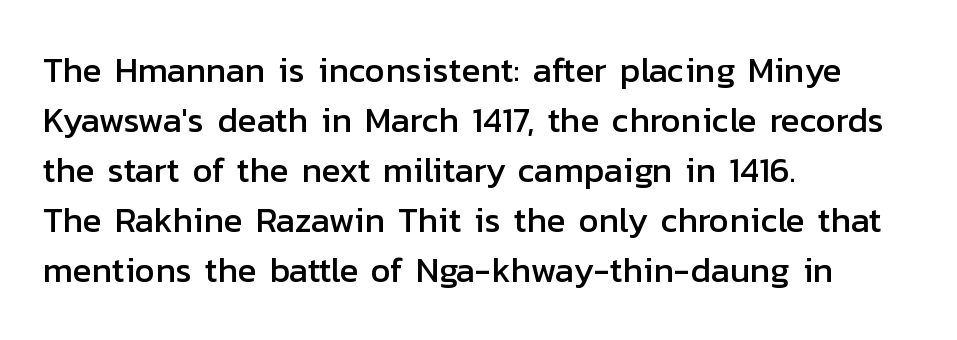
The passage shown is typed in a proportional face where columns would drift. No word sits above an underline. The lines are quadded left. The typography opts for an upright posture over an oblique one. Unlike a traditional serif, this face leaves its strokes unadorned. One glance says typical: line gaps are just what's usual.
